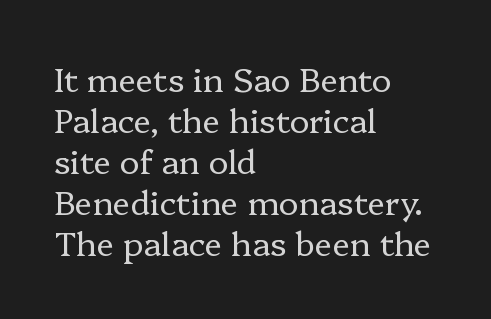
The image shows 33 px regular-weight serif type, upright; set left-aligned, line spacing 1.24x, normal letter spacing, not underlined; low stroke contrast and a medium x-height.
